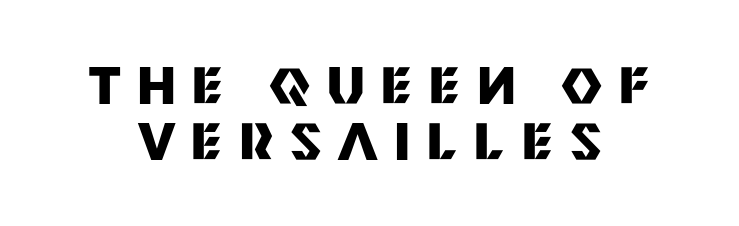
No italicization has been applied; the sample stays upright. This rendering widens character spacing well past its baseline value. Notice how descenders almost collide with the ascenders below — that's tight leading. Decoration check: the copy has no underline. Stroke thickness is high; the sample reads as a true bold.
